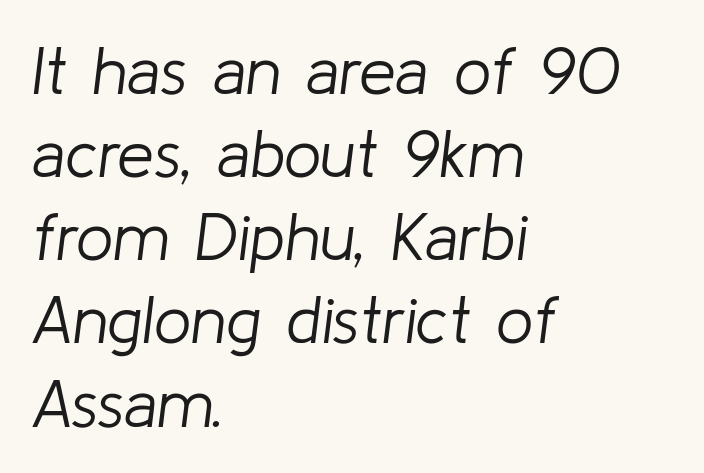
Leading: standard. The foot of each line stays bare and open. The specimen reads as italic at a glance. These lines keep a tight, regular rhythm from letter to letter.
